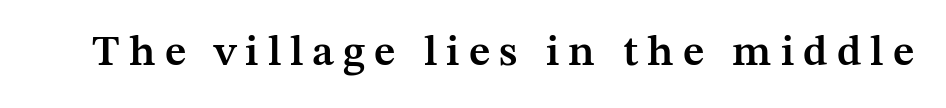
{"serif": "yes", "italic": "no", "bold": "semi", "weight": "semibold", "width": "normal", "stroke_contrast": "medium", "x_height": "medium", "monospaced": "no", "underline": "no", "letter_spacing": "wide", "letter_spacing_em": 0.21, "glyph_px": 43}
